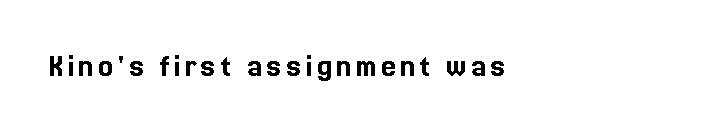
{"italic": "no", "width": "normal", "x_height": "medium", "monospaced": "no", "underline": "no", "align": "left", "glyph_px": 34}
